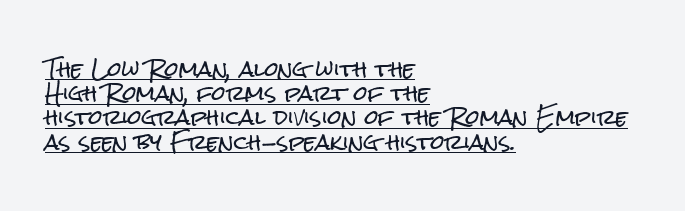
{"italic": "no", "underline": "yes", "align": "left", "line_spacing_ratio": 1.21, "letter_spacing": "normal", "letter_spacing_em": 0.0, "glyph_px": 20}
